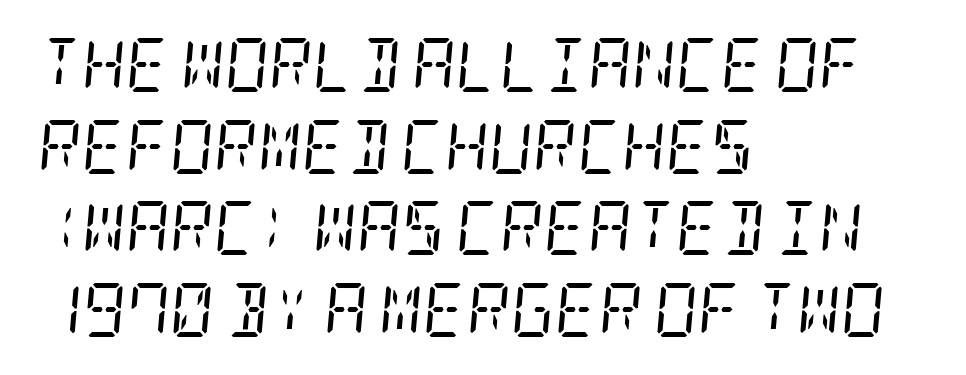
The typography opts for an oblique posture over an upright one. Ink coverage per letter is moderate at most. The setting favours the left margin, as ordinary paragraphs usually do. The letters carry serifs — small finishing strokes at the ends of their stems. The line texture is even and compact thanks to regular tracking. A typesetter would call this leading conventional body-copy spacing.
